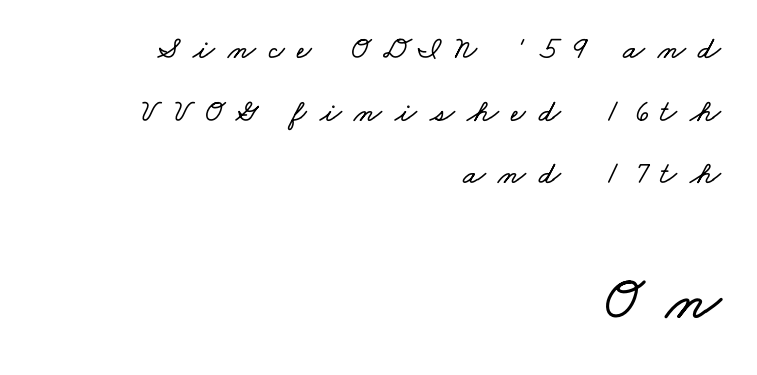
Q: Is the text underlined? A: No.
Q: How is the paragraph aligned? A: Right-aligned.
Q: Is the spacing between letters normal or unusually wide? A: Unusually wide.
Q: Is the spacing between lines tight, normal or loose? A: Loose.
Q: Which block of text is set in a larger size, the first (top) or the second (bottom)? A: The second (bottom) one.
Q: Width (condensed, normal, or wide)? A: Wide.
Q: Stroke contrast? A: Low.
Q: x-height? A: Small.
Q: Monospaced? A: No.
